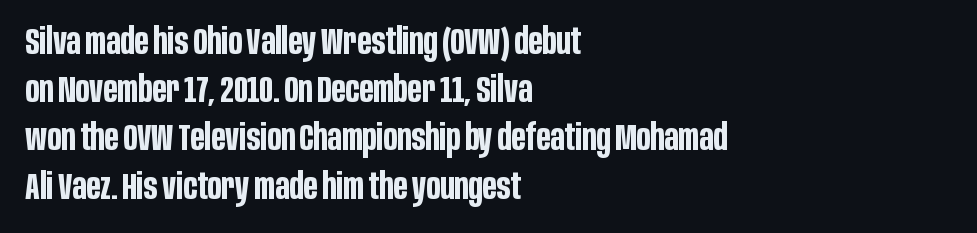
The passage shown is typed in a proportional face where columns would drift. Regarding serifs, this sample does without them. Teacher's note: observe the even left margin — that is flush-left alignment. These lines were composed using upright roman letters.
